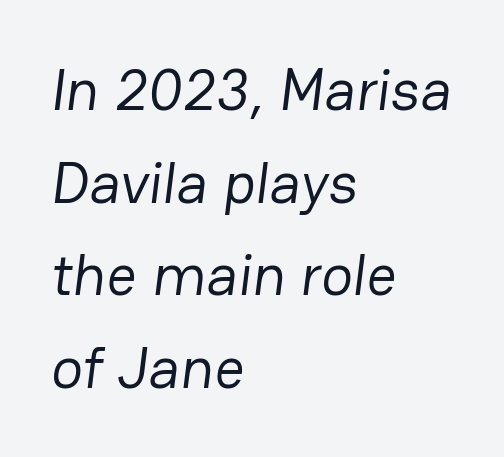
{"serif": "no", "bold": "no", "weight": "regular", "width": "normal", "stroke_contrast": "low", "x_height": "medium", "monospaced": "no", "underline": "no", "align": "left", "line_spacing": "normal", "line_spacing_ratio": 1.57, "letter_spacing": "normal", "letter_spacing_em": 0.0, "glyph_px": 59}
